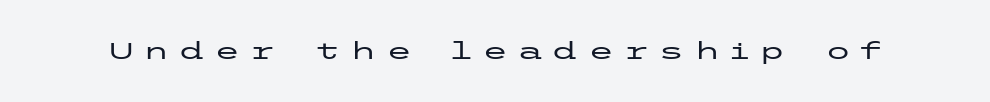
{"italic": "no", "underline": "no", "letter_spacing": "wide", "letter_spacing_em": 0.37, "glyph_px": 24}
